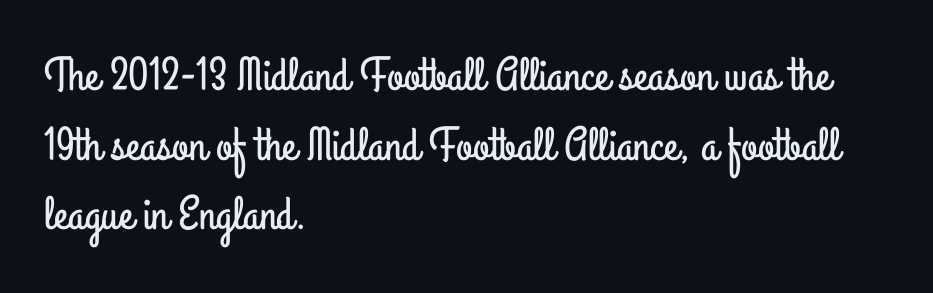
{"serif": "no", "italic": "no", "width": "condensed", "stroke_contrast": "low", "x_height": "small", "monospaced": "no", "underline": "no", "align": "left", "line_spacing": "normal", "line_spacing_ratio": 1.48, "letter_spacing": "normal", "letter_spacing_em": 0.0, "glyph_px": 47}
